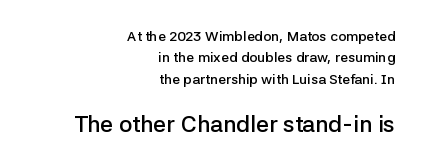
The image shows 23 px text type, upright; set right-aligned, normal line spacing (1.53x), normal letter spacing, not underlined; the second (bottom) block is 1.64x larger.
